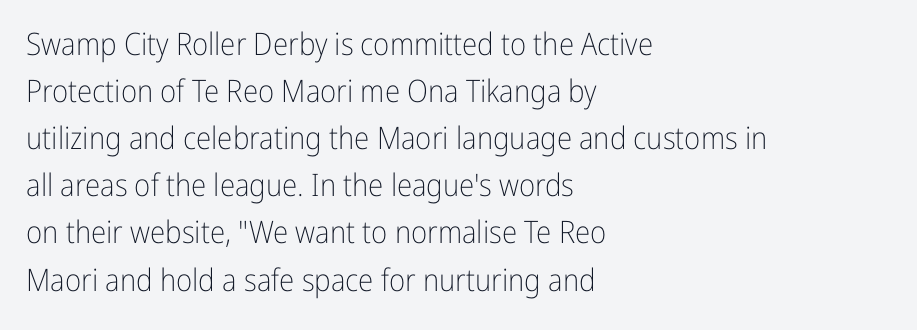
The image shows 31 px light, condensed sans-serif type, upright; set left-aligned, normal line spacing (1.52x), normal letter spacing, not underlined; low stroke contrast and a medium x-height.
